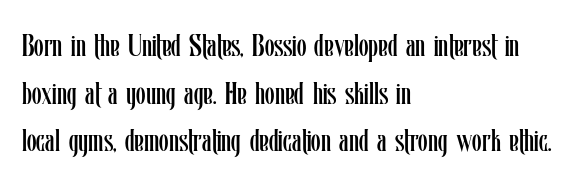
Q: Is the text bold? A: No.
Q: Is the text italic (slanted)? A: No, it is upright.
Q: Is the text underlined? A: No.
Q: How is the paragraph aligned? A: Left-aligned.
Q: Is the spacing between letters normal or unusually wide? A: Normal.
Q: Is the spacing between lines tight, normal or loose? A: Normal.
Q: Width (condensed, normal, or wide)? A: Condensed.
Q: Stroke contrast? A: Low.
Q: x-height? A: Medium.
Q: Monospaced? A: No.
